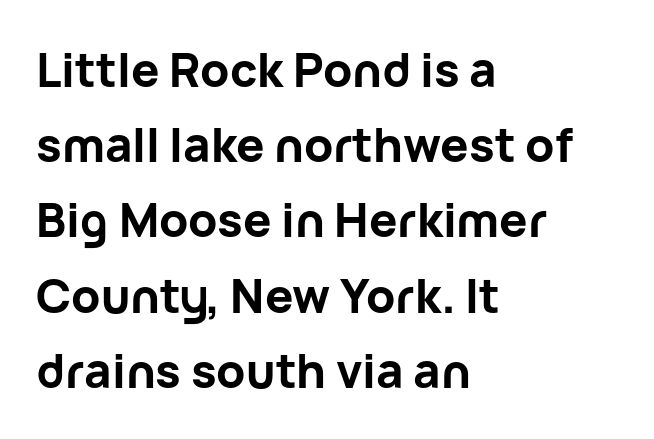
Q: Is the text bold? A: Yes.
Q: Is the text italic (slanted)? A: No, it is upright.
Q: Is the typeface a serif or a sans-serif typeface? A: Sans-serif.
Q: Is the text underlined? A: No.
Q: How is the paragraph aligned? A: Left-aligned.
Q: Is the spacing between letters normal or unusually wide? A: Normal.
Q: Is the spacing between lines tight, normal or loose? A: Normal.
Q: Width (condensed, normal, or wide)? A: Normal.
Q: Stroke contrast? A: Low.
Q: x-height? A: Medium.
Q: Monospaced? A: No.
